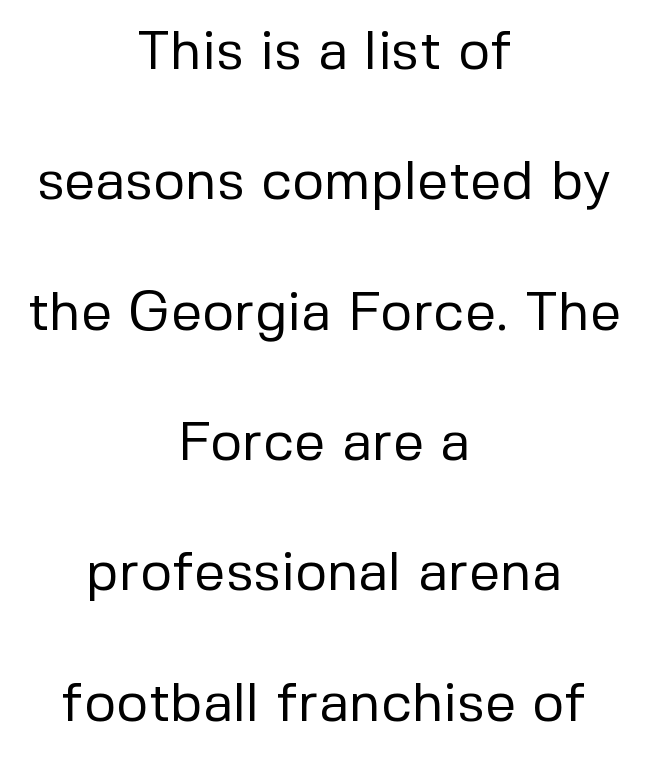
The image shows 55 px regular-weight sans-serif type, upright; set centered, loose line spacing (2.37x), normal letter spacing, not underlined; low stroke contrast and a medium x-height.
